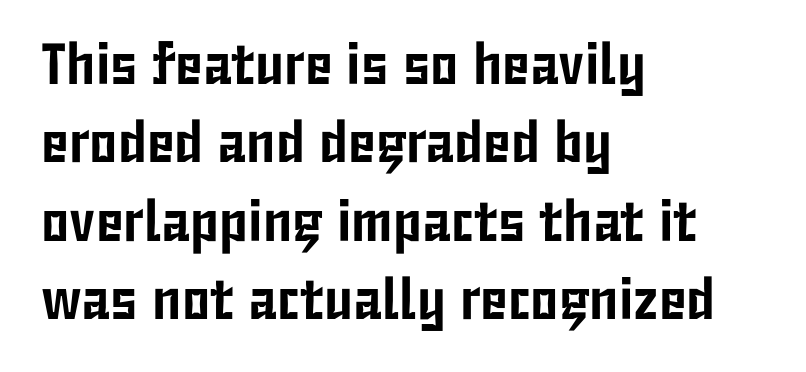
Q: Is the text italic (slanted)? A: No, it is upright.
Q: Is the typeface a serif or a sans-serif typeface? A: Sans-serif.
Q: Is the text underlined? A: No.
Q: How is the paragraph aligned? A: Left-aligned.
Q: Is the spacing between letters normal or unusually wide? A: Normal.
Q: Is the spacing between lines tight, normal or loose? A: Normal.
Q: Width (condensed, normal, or wide)? A: Condensed.
Q: Stroke contrast? A: Low.
Q: x-height? A: Medium.
Q: Monospaced? A: No.
